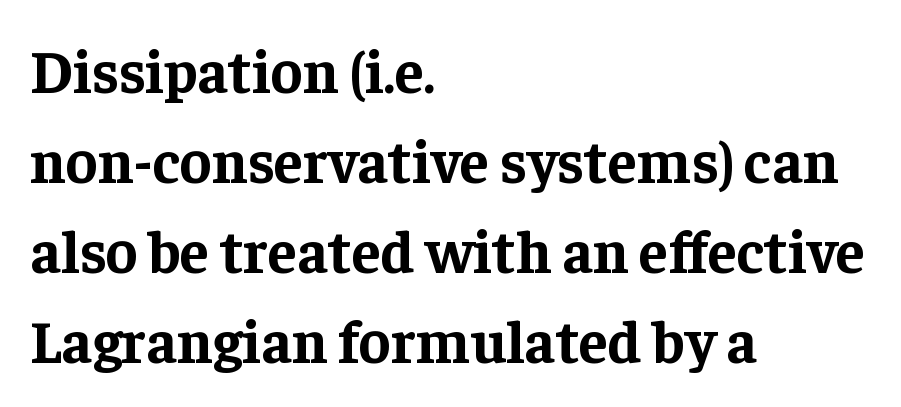
The image shows 60 px bold serif type, upright; set left-aligned, normal line spacing (1.5x), normal letter spacing, not underlined; low stroke contrast and a medium x-height.
